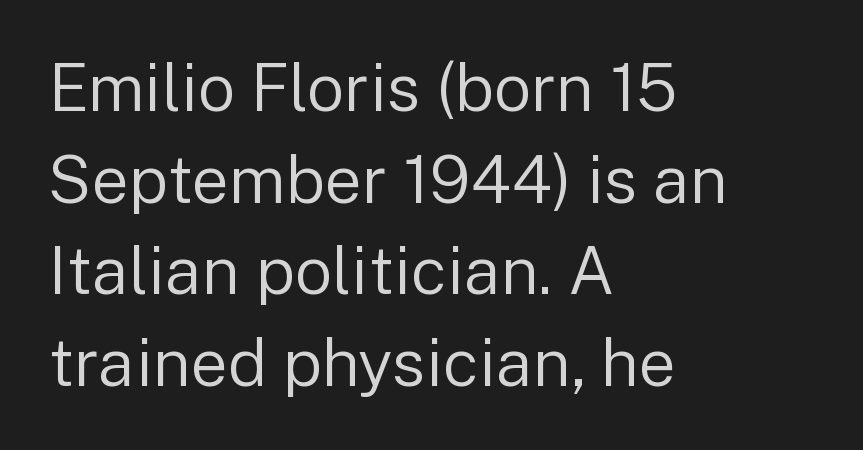
This rendering uses left alignment, leaving the right contour irregular. Look at the tracking — it's just the regular setting, nothing added. Unlike a traditional serif, this face leaves its strokes unadorned. If you drew a line through each stem, it would be perfectly vertical.
